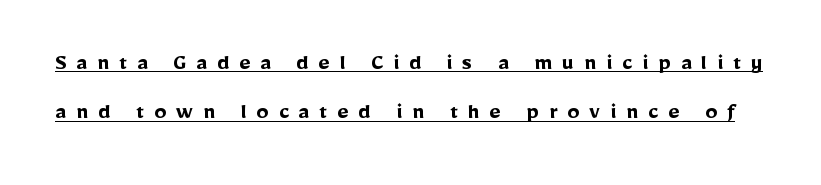
{"italic": "no", "bold": "yes", "underline": "yes", "line_spacing": "loose", "line_spacing_ratio": 2.06, "letter_spacing": "wide", "letter_spacing_em": 0.42, "glyph_px": 24}
